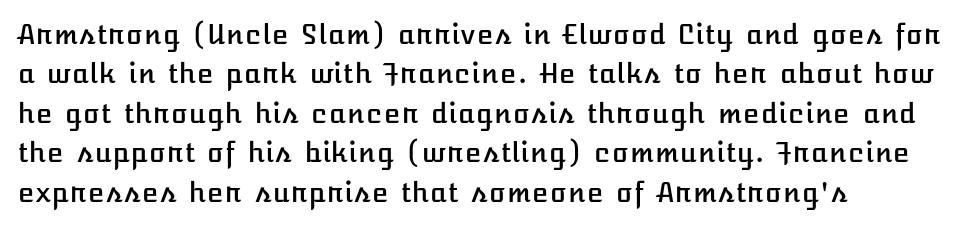
Rule under the text: the space is simply empty. The passage is arranged the way most books set body copy — flush left. This is the regular roman posture of the typeface. Default kerning and tracking; the words read as compact shapes.
